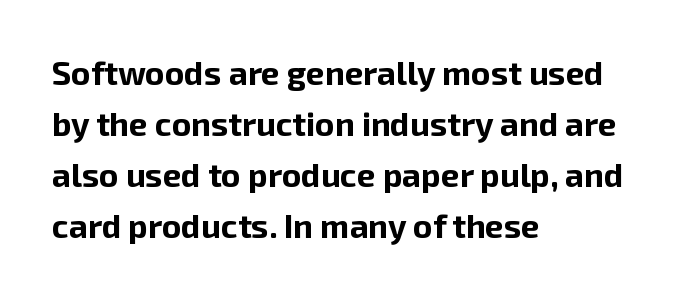
The typesetter chose a ragged-right arrangement here. Notice how the stems are strictly vertical — no italics here. Descenders hang freely into open space. A typesetter would call this zero additional tracking. This sample uses a sans-serif face.
